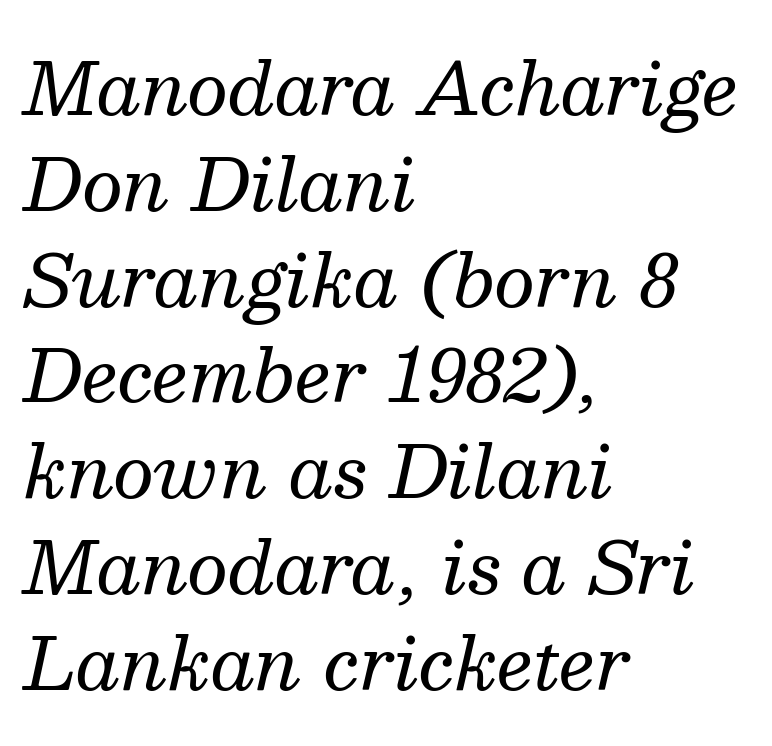
Nothing unusual about the tracking: characters are spaced as the font intends. Note the varied advance widths — an 'i' is clearly narrower than an 'm'. Typeset ragged right — the left edge is the straight one. The glyphs in this specimen are seriffed. Vertical spacing — default. Does the lettering tilt? It does — this is italic.
